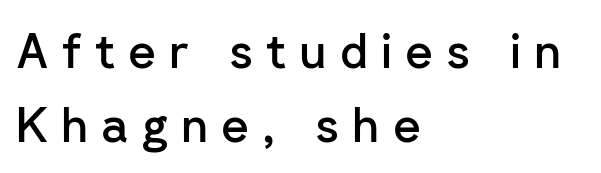
The image shows 48 px semibold sans-serif type, upright; set left-aligned, normal line spacing (1.55x), unusually wide letter spacing (+0.27 em), not underlined; low stroke contrast and a medium x-height.
